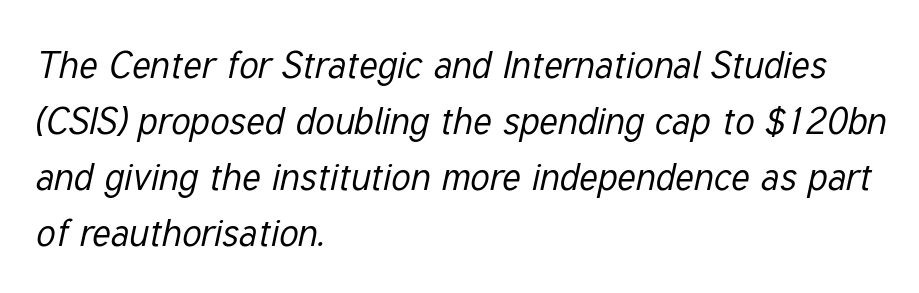
Spacing verdict: proportional, widths tailored to each character. The horizontal fit of the characters is conventional and even. There's an unmistakable incline to the writing here. The weight tops out at a normal text grade.
